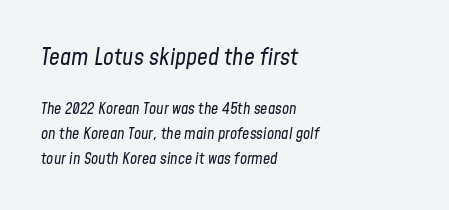
{"italic": "yes", "lean": "right", "slant_degrees": 8, "bold": "no", "underline": "no", "align": "left", "line_spacing": "normal", "line_spacing_ratio": 1.57, "letter_spacing": "normal", "letter_spacing_em": 0.0, "larger_block": "first", "size_ratio": 1.5, "glyph_px": 24}
